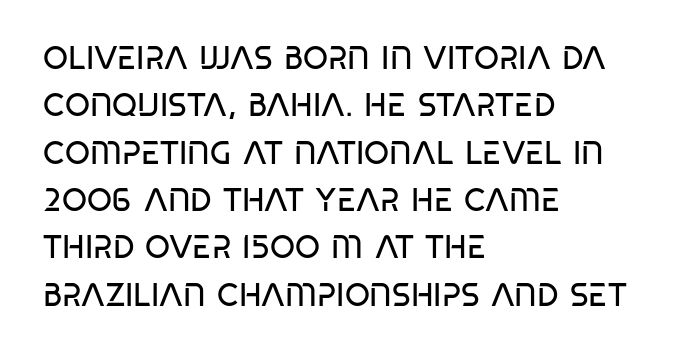
Tracking value appears to be zero — textbook default spacing. This block has exactly the height ordinary leading produces. Italic: no, the glyphs are upright roman. This sample uses a sans-serif face. Character widths vary here, with narrow letters taking less room than wide ones.
